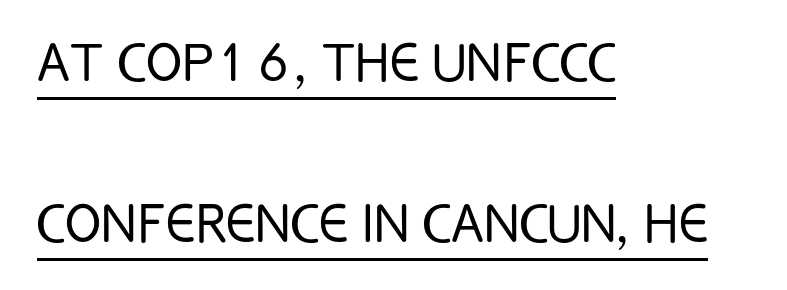
The letters stand upright; this is a roman face. Vertically, the passage feels expansive, rows floating well apart. To sum up the face: it is a sans, with no serifs. Between one letter and the next there's only the usual sliver of space.
